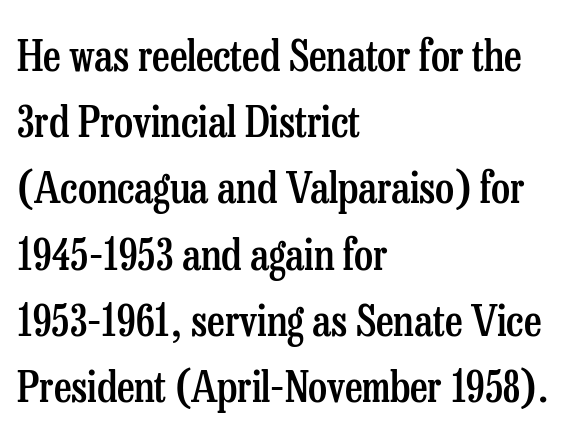
Q: Is the text bold? A: Semi-bold.
Q: Is the text italic (slanted)? A: No, it is upright.
Q: Is the typeface a serif or a sans-serif typeface? A: Serif.
Q: Is the text underlined? A: No.
Q: How is the paragraph aligned? A: Left-aligned.
Q: Is the spacing between letters normal or unusually wide? A: Normal.
Q: Is the spacing between lines tight, normal or loose? A: Normal.
Q: Width (condensed, normal, or wide)? A: Condensed.
Q: Stroke contrast? A: Low.
Q: x-height? A: Medium.
Q: Monospaced? A: No.
